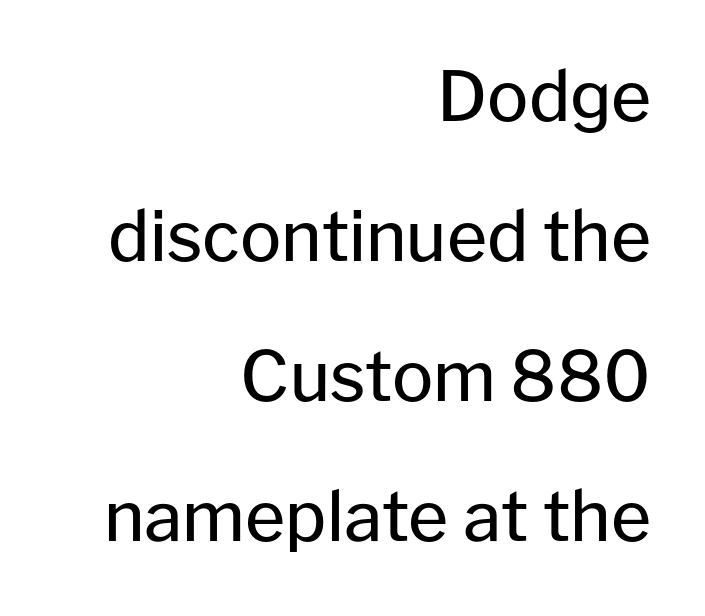
The image shows 69 px regular-weight sans-serif type, upright; set right-aligned, loose line spacing (2.03x), normal letter spacing, not underlined; low stroke contrast and a medium x-height.
